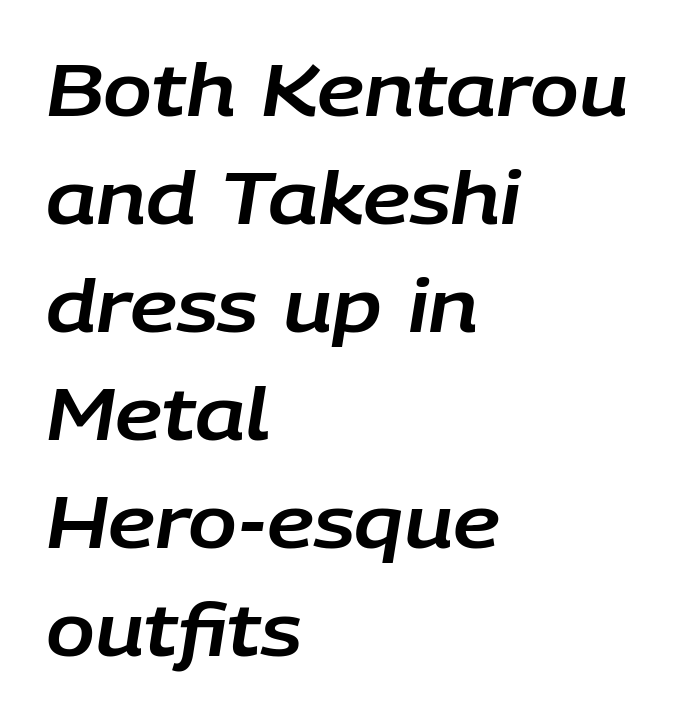
The image shows 72 px text type, italic (leaning right); set left-aligned, normal line spacing (1.5x), normal letter spacing, not underlined; low stroke contrast and a large x-height.
